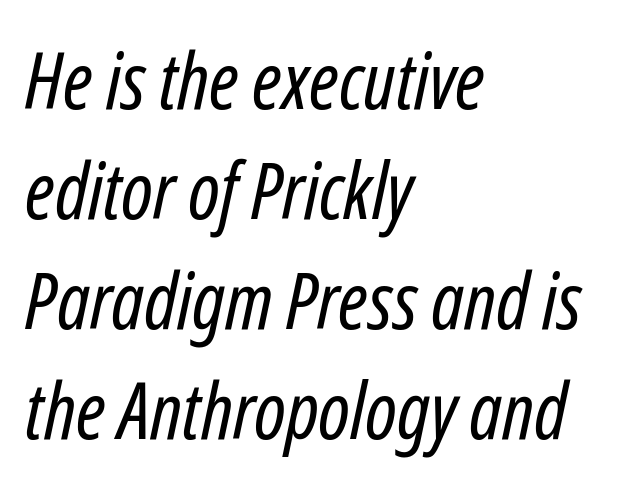
In terms of leading, this rendering sits right in the middle. Characters are canted at an angle relative to the baseline's perpendicular. The face used here is proportionally spaced, like ordinary book or web type. Characters follow at the spacing the type designer built in. Honestly, there is no underline to notice here at all. Alignment: flush left.
